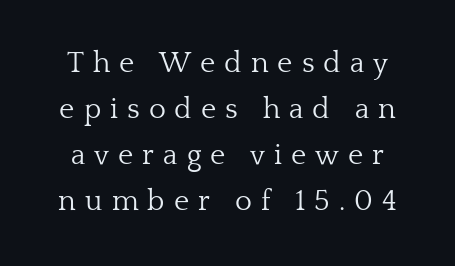
{"serif": "yes", "italic": "no", "bold": "no", "weight": "light", "width": "normal", "stroke_contrast": "low", "x_height": "medium", "monospaced": "no", "underline": "no", "line_spacing": "normal", "line_spacing_ratio": 1.59, "letter_spacing": "wide", "letter_spacing_em": 0.31, "glyph_px": 29}
